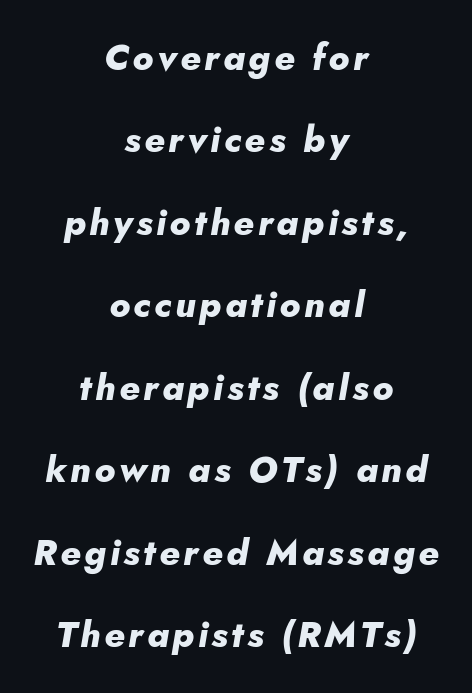
Note the varied advance widths — an 'i' is clearly narrower than an 'm'. Reading down the column, the eye jumps a long way to each next line. This sample is center-justified, so both line endings float freely. If you drew a line through each stem, it would be angled. The words here are not underlined.
